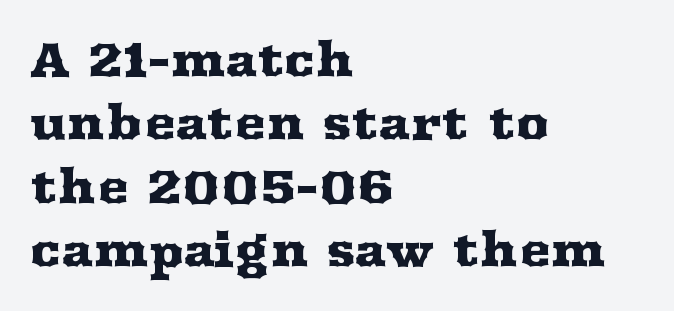
Upright lettering throughout. Are there feet on the stems? There are — it's a serif. Words float on clear page, feet unadorned. If you measured baseline to baseline, you'd find a middling distance. Varying glyph widths throughout — classic text-font behaviour. Tracking here is standard; glyphs follow each other at the usual distance.
